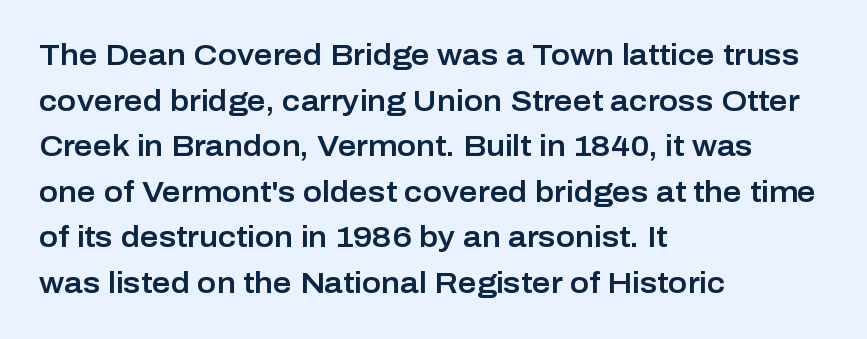
{"serif": "no", "italic": "no", "width": "normal", "stroke_contrast": "low", "x_height": "medium", "monospaced": "no", "underline": "no", "align": "left", "line_spacing": "normal", "line_spacing_ratio": 1.57, "letter_spacing": "normal", "letter_spacing_em": 0.0, "glyph_px": 29}
